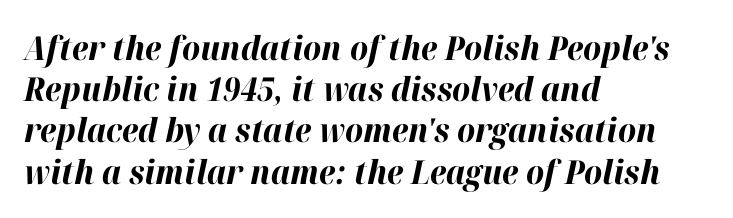
{"italic": "yes", "lean": "right", "slant_degrees": 12, "bold": "yes", "weight": "bold", "width": "normal", "stroke_contrast": "high", "x_height": "medium", "monospaced": "no", "underline": "no", "align": "left", "line_spacing": "normal", "line_spacing_ratio": 1.25, "letter_spacing": "normal", "letter_spacing_em": 0.0, "glyph_px": 33}
